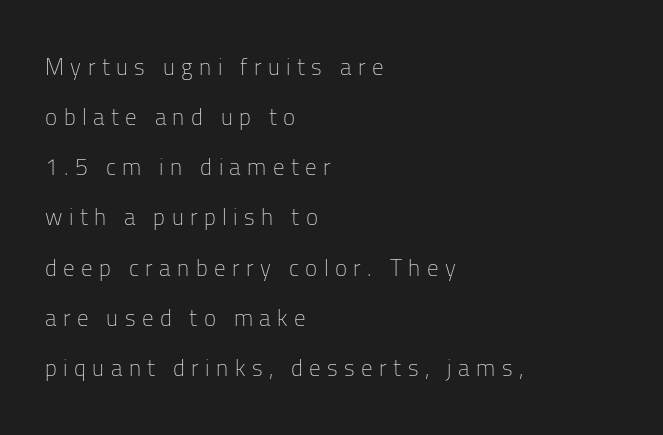
The image shows 23 px text type, upright; set left-aligned, loose line spacing (2.18x), unusually wide letter spacing (+0.28 em), not underlined.
